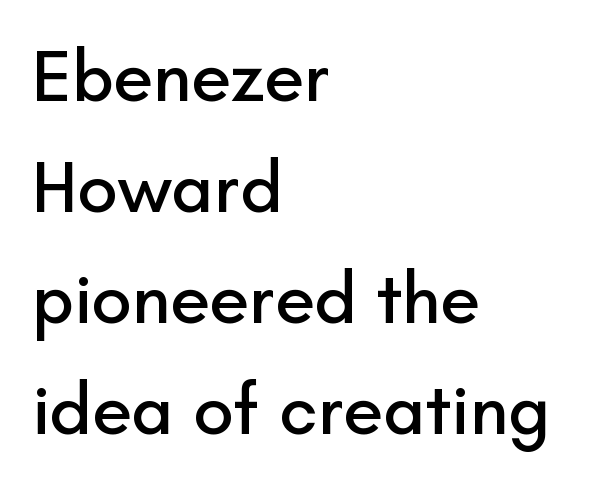
The image shows 73 px sans-serif type, upright; set left-aligned, normal line spacing (1.52x), normal letter spacing, not underlined; low stroke contrast and a small x-height.
